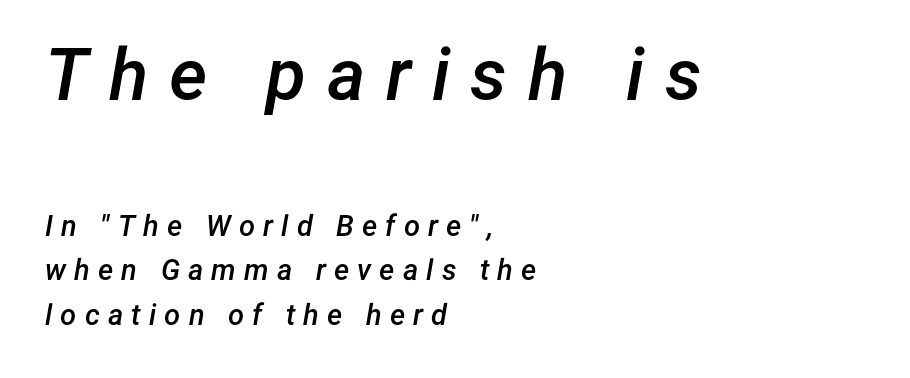
Q: Is the text bold? A: Semi-bold.
Q: Is the text italic (slanted)? A: Yes, it leans right by about 12 degrees.
Q: Is the text underlined? A: No.
Q: How is the paragraph aligned? A: Left-aligned.
Q: Is the spacing between letters normal or unusually wide? A: Unusually wide.
Q: Is the spacing between lines tight, normal or loose? A: Normal.
Q: Which block of text is set in a larger size, the first (top) or the second (bottom)? A: The first (top) one.
Q: Width (condensed, normal, or wide)? A: Normal.
Q: Stroke contrast? A: Low.
Q: x-height? A: Medium.
Q: Monospaced? A: No.
